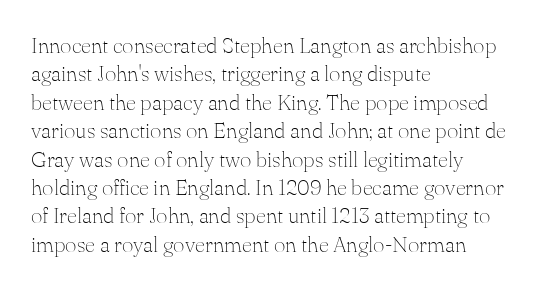
{"italic": "no", "bold": "no", "underline": "no", "align": "left", "line_spacing": "normal", "line_spacing_ratio": 1.29, "letter_spacing": "normal", "letter_spacing_em": 0.0, "glyph_px": 22}
